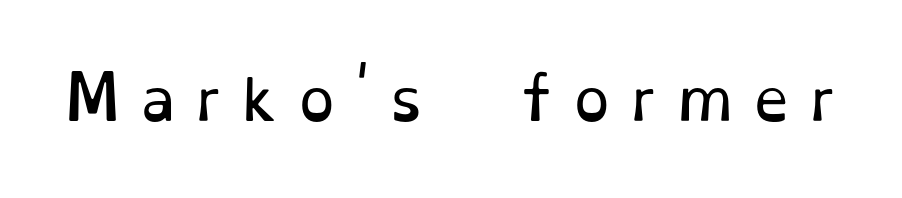
{"italic": "no", "bold": "no", "weight": "regular", "width": "normal", "stroke_contrast": "low", "x_height": "small", "monospaced": "no", "underline": "no", "letter_spacing": "wide", "letter_spacing_em": 0.34, "glyph_px": 58}
